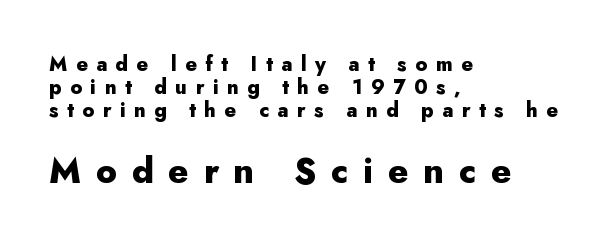
The image shows 35 px heavy sans-serif type, upright; set left-aligned, tight line spacing (1.14x), unusually wide letter spacing (+0.42 em), not underlined; the second (bottom) block is 1.75x larger; low stroke contrast and a small x-height.
